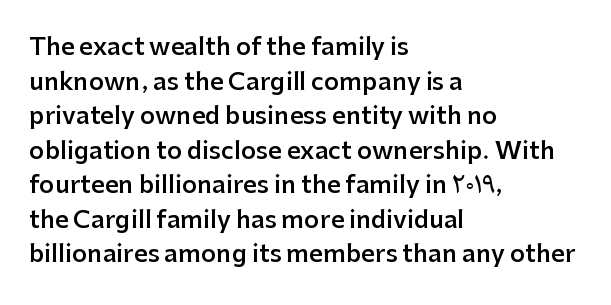
Inter-character spacing is left at the font's built-in metrics. Is there any slant? The stems are plumb. Reading down the block, your eye returns to a fixed left position each line. A semibold gives these letters moderate extra thickness, short of bold.
